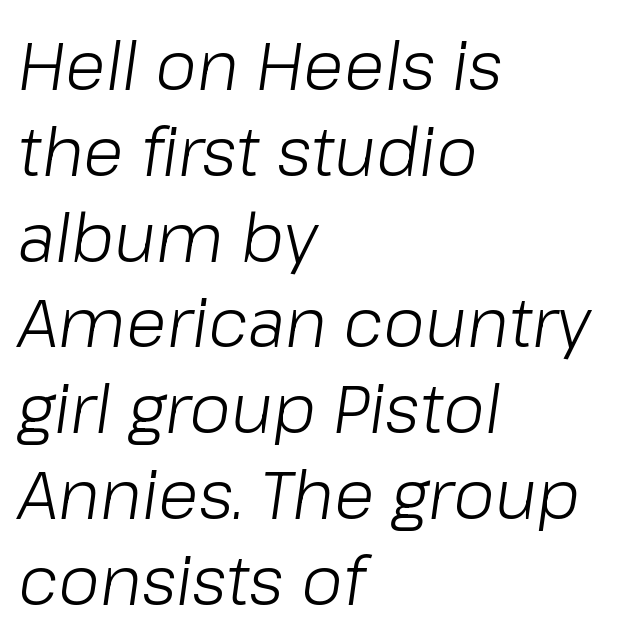
{"italic": "yes", "lean": "right", "slant_degrees": 8, "bold": "no", "weight": "light", "width": "normal", "stroke_contrast": "low", "x_height": "medium", "monospaced": "no", "underline": "no", "align": "left", "line_spacing": "normal", "line_spacing_ratio": 1.28, "letter_spacing": "normal", "letter_spacing_em": 0.0, "glyph_px": 67}
